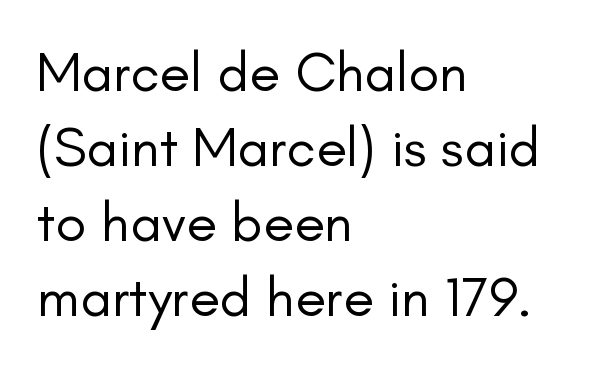
Q: Is the text bold? A: No.
Q: Is the text italic (slanted)? A: No, it is upright.
Q: Is the typeface a serif or a sans-serif typeface? A: Sans-serif.
Q: Is the text underlined? A: No.
Q: How is the paragraph aligned? A: Left-aligned.
Q: Is the spacing between letters normal or unusually wide? A: Normal.
Q: Is the spacing between lines tight, normal or loose? A: Normal.
Q: Width (condensed, normal, or wide)? A: Normal.
Q: Stroke contrast? A: Low.
Q: x-height? A: Small.
Q: Monospaced? A: No.
